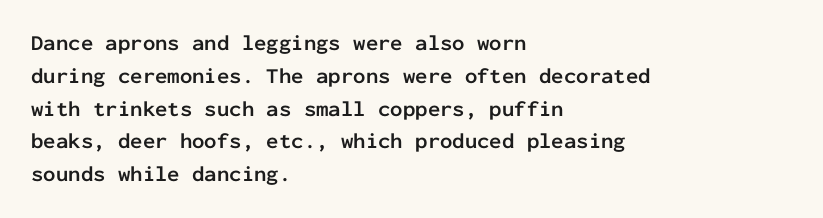
Q: Is the text bold? A: Yes.
Q: Is the text italic (slanted)? A: No, it is upright.
Q: Is the text underlined? A: No.
Q: How is the paragraph aligned? A: Left-aligned.
Q: Is the spacing between letters normal or unusually wide? A: Normal.
Q: Is the spacing between lines tight, normal or loose? A: Normal.
